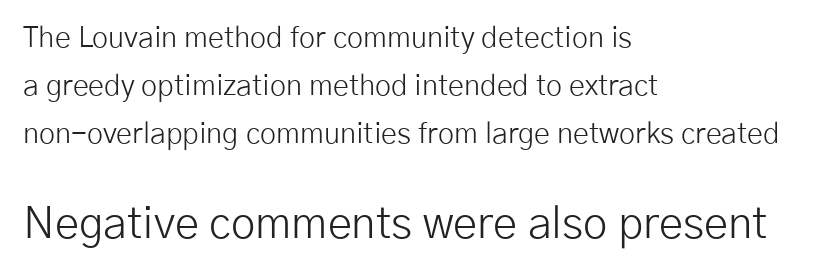
{"serif": "no", "italic": "no", "bold": "no", "weight": "light", "width": "normal", "stroke_contrast": "low", "x_height": "medium", "monospaced": "no", "underline": "no", "align": "left", "line_spacing": "normal", "line_spacing_ratio": 1.65, "letter_spacing": "normal", "letter_spacing_em": 0.0, "larger_block": "second", "size_ratio": 1.52, "glyph_px": 44}
